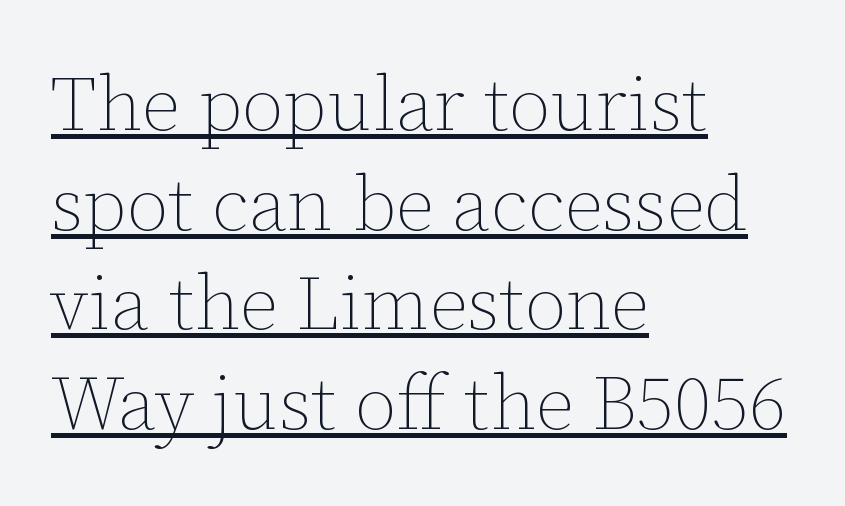
The image shows 76 px thin type, upright; set left-aligned, normal line spacing (1.31x), normal letter spacing, underlined; low stroke contrast and a medium x-height.
